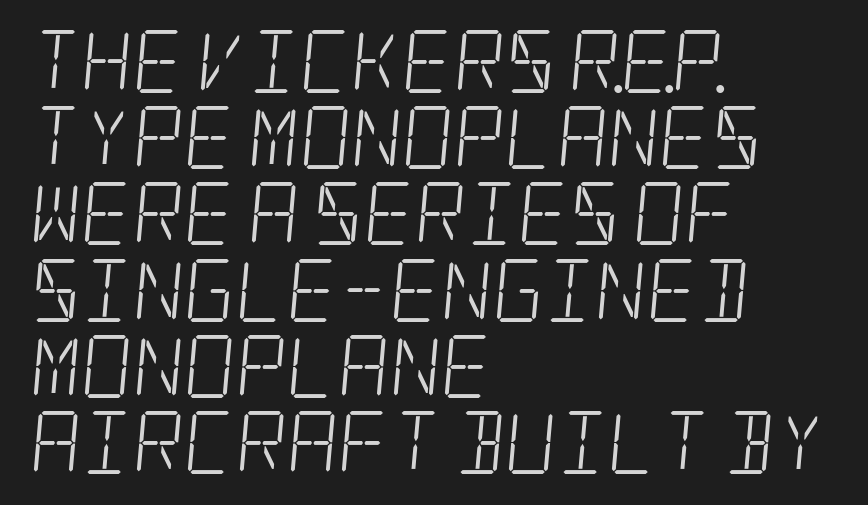
Q: Is the text bold? A: No.
Q: Is the typeface a serif or a sans-serif typeface? A: Serif.
Q: Is the text underlined? A: No.
Q: How is the paragraph aligned? A: Left-aligned.
Q: Is the spacing between letters normal or unusually wide? A: Normal.
Q: Width (condensed, normal, or wide)? A: Condensed.
Q: Stroke contrast? A: Low.
Q: x-height? A: Large.
